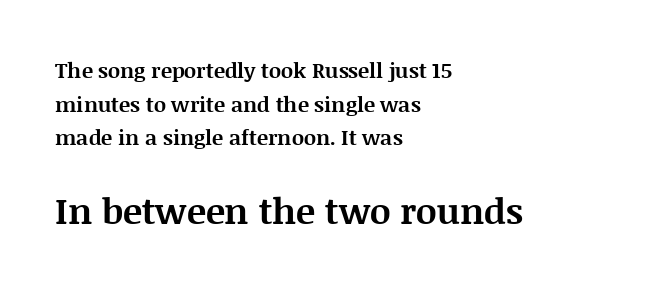
{"serif": "yes", "italic": "no", "bold": "yes", "weight": "bold", "width": "normal", "stroke_contrast": "medium", "x_height": "large", "monospaced": "no", "underline": "no", "align": "left", "line_spacing": "normal", "line_spacing_ratio": 1.6, "letter_spacing": "normal", "letter_spacing_em": 0.0, "larger_block": "second", "size_ratio": 1.71, "glyph_px": 36}
